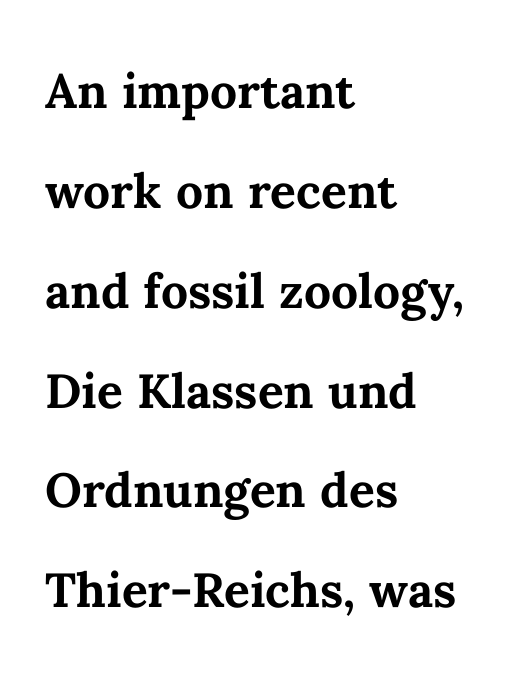
Do the letters lean? They stand straight. Typographic density is high because the face is bold. These lines stack with their left ends in a neat column. Here the glyphs are tracked normally, forming tight word shapes. Each letter keeps its own natural width here, so spacing adapts to shape.
